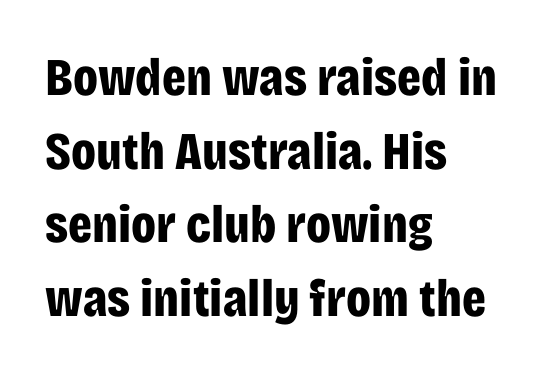
Q: Is the text bold? A: Yes.
Q: Is the text italic (slanted)? A: No, it is upright.
Q: Is the typeface a serif or a sans-serif typeface? A: Sans-serif.
Q: Is the text underlined? A: No.
Q: How is the paragraph aligned? A: Left-aligned.
Q: Is the spacing between letters normal or unusually wide? A: Normal.
Q: Is the spacing between lines tight, normal or loose? A: Normal.
Q: Width (condensed, normal, or wide)? A: Condensed.
Q: Stroke contrast? A: Low.
Q: x-height? A: Large.
Q: Monospaced? A: No.
